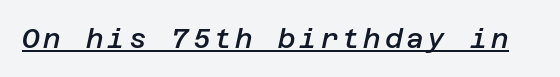
Q: Is the text bold? A: Semi-bold.
Q: Is the text italic (slanted)? A: Yes, it leans right by about 12 degrees.
Q: Is the text underlined? A: Yes.
